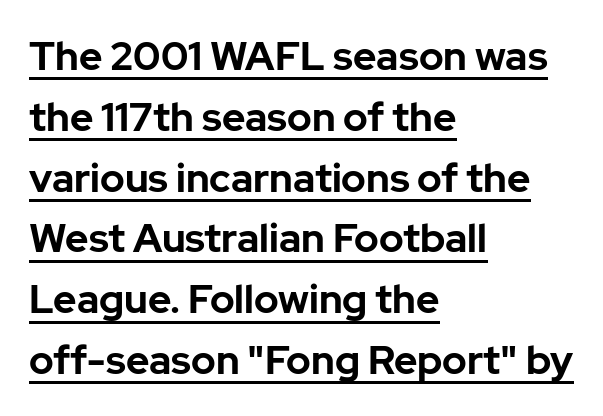
The image shows 40 px bold sans-serif type, upright; set left-aligned, normal line spacing (1.52x), normal letter spacing, underlined; low stroke contrast and a medium x-height.
